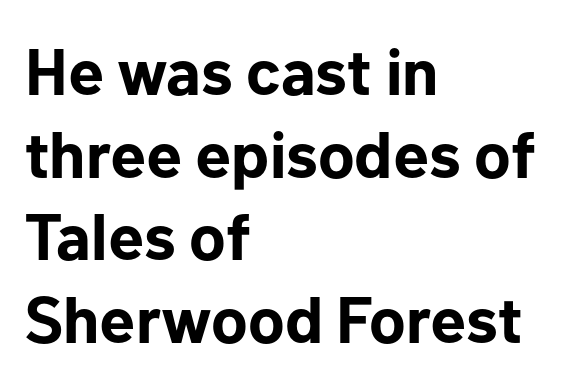
Q: Is the text bold? A: Yes.
Q: Is the text italic (slanted)? A: No, it is upright.
Q: Is the typeface a serif or a sans-serif typeface? A: Sans-serif.
Q: Is the text underlined? A: No.
Q: How is the paragraph aligned? A: Left-aligned.
Q: Is the spacing between letters normal or unusually wide? A: Normal.
Q: Is the spacing between lines tight, normal or loose? A: Normal.
Q: Width (condensed, normal, or wide)? A: Normal.
Q: Stroke contrast? A: Low.
Q: x-height? A: Medium.
Q: Monospaced? A: No.
